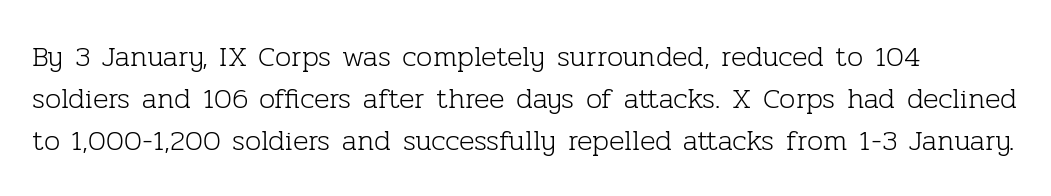
Letterform terminals end in serifs throughout the passage. Stroke mass is kept to a normal reading level or below. Casual observation: everything's shoved over to the left. The rendering keeps characters at their native spacing.
